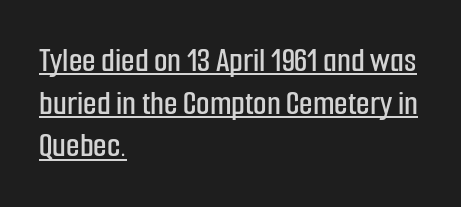
Q: Is the text italic (slanted)? A: No, it is upright.
Q: Is the typeface a serif or a sans-serif typeface? A: Sans-serif.
Q: Is the text underlined? A: Yes.
Q: How is the paragraph aligned? A: Left-aligned.
Q: Is the spacing between letters normal or unusually wide? A: Normal.
Q: Width (condensed, normal, or wide)? A: Condensed.
Q: Stroke contrast? A: Low.
Q: x-height? A: Medium.
Q: Monospaced? A: No.
